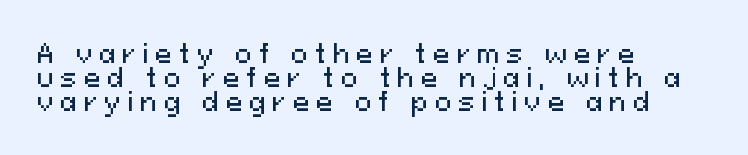
Q: Is the text italic (slanted)? A: No, it is upright.
Q: Is the text underlined? A: No.
Q: How is the paragraph aligned? A: Left-aligned.
Q: Is the spacing between letters normal or unusually wide? A: Unusually wide.
Q: Is the spacing between lines tight, normal or loose? A: Tight.
